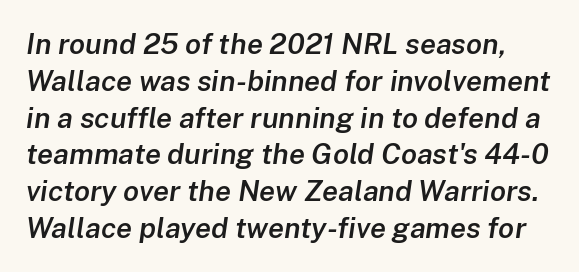
Unmarked baselines from the first word to the last. The gaps between neighbouring characters are ordinary and unremarkable. Horizontal bands of white between lines are of average thickness. Compared with an ordinary text face, these strokes are moderately heavier — a semibold. Posture: slanted.
